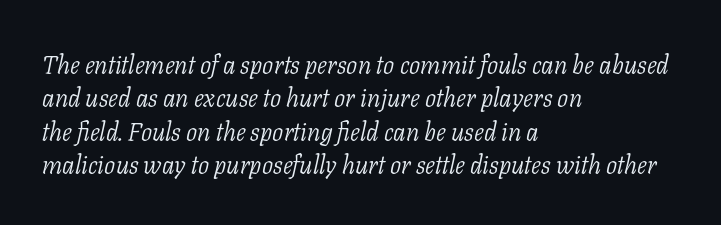
Would a proofreader flag this as italicized? Yes. This sample is left-justified, so line endings fall wherever the words run out. The baseline area is clear. Reading down the column, the eye jumps a familiar distance to each next line. Unbolded letterforms with no extra heft. Each word holds together tightly as a unit, with standard inter-letter gaps.
